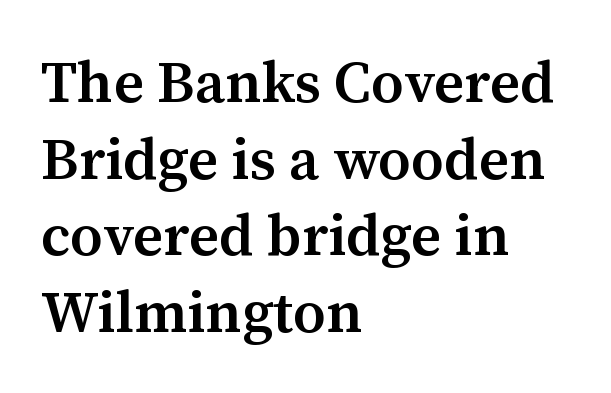
This is the in-between weight designers call semibold or demi. Characters follow at the spacing the type designer built in. Only glyphs here, with clear space below each row. Horizontal bands of white between lines are of average thickness. In terms of letterform style, serifs are clearly present.
